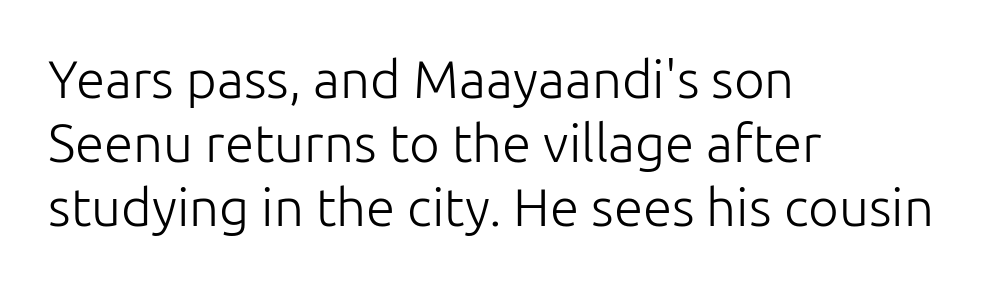
{"serif": "no", "italic": "no", "bold": "no", "weight": "light", "width": "normal", "stroke_contrast": "low", "x_height": "medium", "monospaced": "no", "underline": "no", "align": "left", "line_spacing_ratio": 1.21, "letter_spacing": "normal", "letter_spacing_em": 0.0, "glyph_px": 53}
